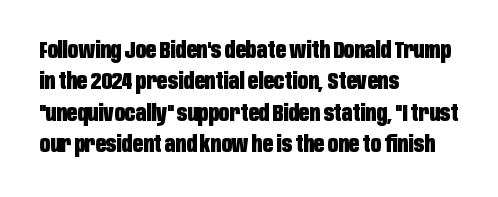
{"italic": "no", "bold": "yes", "underline": "no", "align": "left", "line_spacing": "normal", "line_spacing_ratio": 1.36, "letter_spacing": "normal", "letter_spacing_em": 0.0, "glyph_px": 23}
